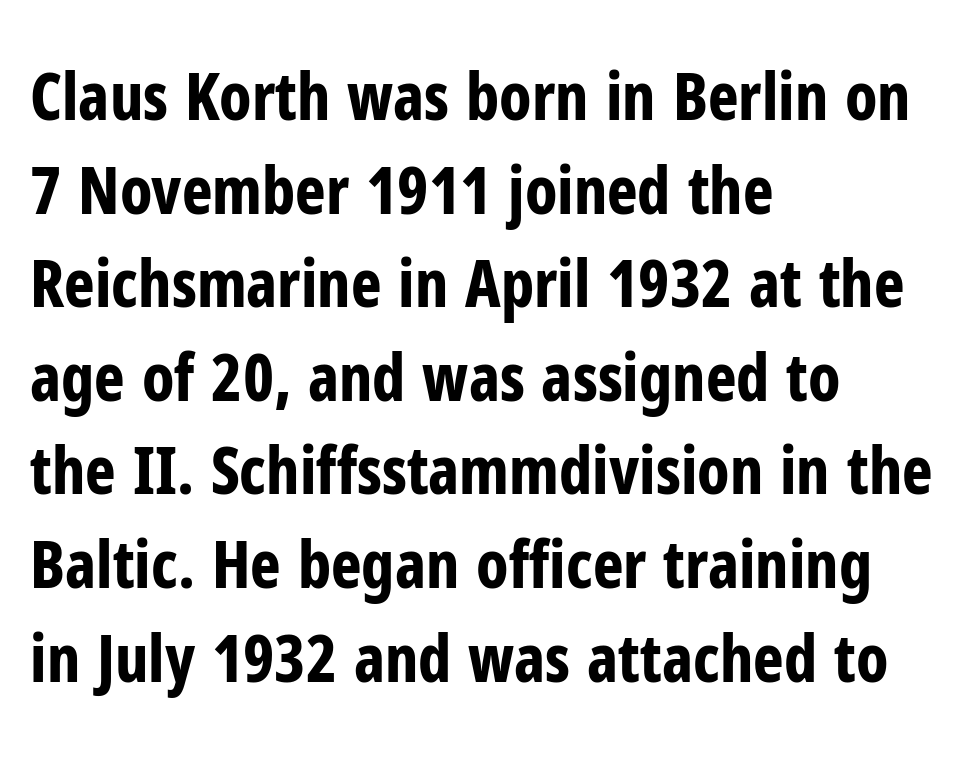
The image shows 65 px bold, condensed sans-serif type, upright; set left-aligned, normal line spacing (1.44x), normal letter spacing, not underlined; low stroke contrast and a medium x-height.
